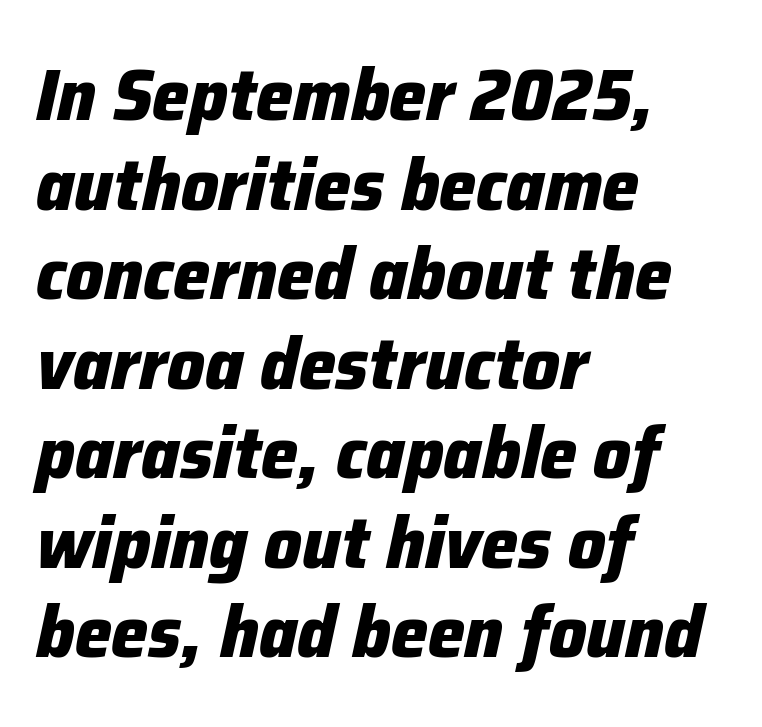
{"italic": "yes", "lean": "right", "slant_degrees": 12, "bold": "yes", "weight": "heavy", "width": "normal", "stroke_contrast": "low", "x_height": "medium", "monospaced": "no", "underline": "no", "align": "left", "line_spacing_ratio": 1.21, "letter_spacing": "normal", "letter_spacing_em": 0.0, "glyph_px": 74}
